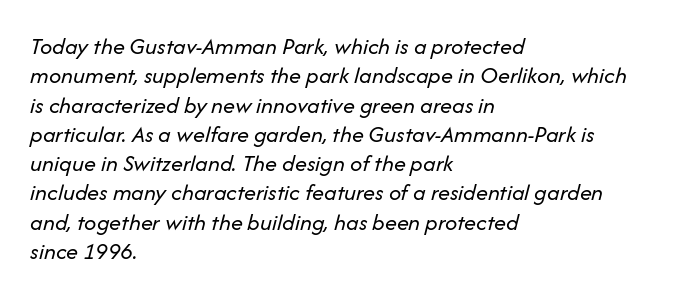
Weight class: somewhere from thin through regular. Reading down the block, your eye returns to a fixed left position each line. Has an underline been added? It has not. How are the letters spaced? Ordinarily, with no added tracking. In terms of posture, this sample is oblique.
